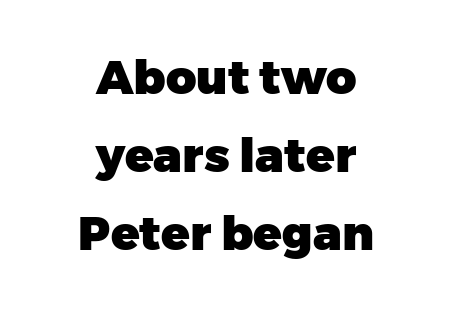
The passage is arranged like a title page — every line centered. Summary of vertical rhythm: regular, with standard interline spacing. A bare baseline throughout the passage. Its strokes are broad and dark, the hallmark of bold type. Is there any slant? The stems are plumb.
